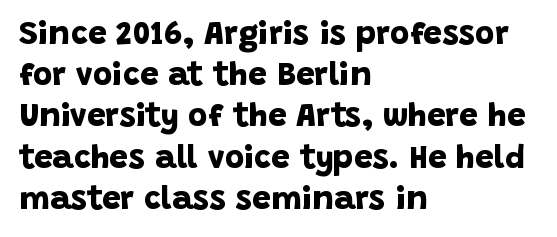
The image shows 33 px bold sans-serif type; set left-aligned, normal line spacing (1.25x), normal letter spacing, not underlined; low stroke contrast and a large x-height.
